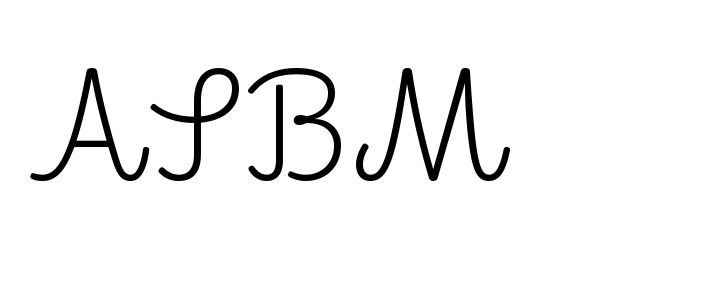
{"serif": "no", "italic": "no", "bold": "no", "weight": "regular", "width": "normal", "stroke_contrast": "low", "x_height": "small", "monospaced": "no", "underline": "no", "align": "left", "letter_spacing": "normal", "letter_spacing_em": 0.0, "glyph_px": 79}
